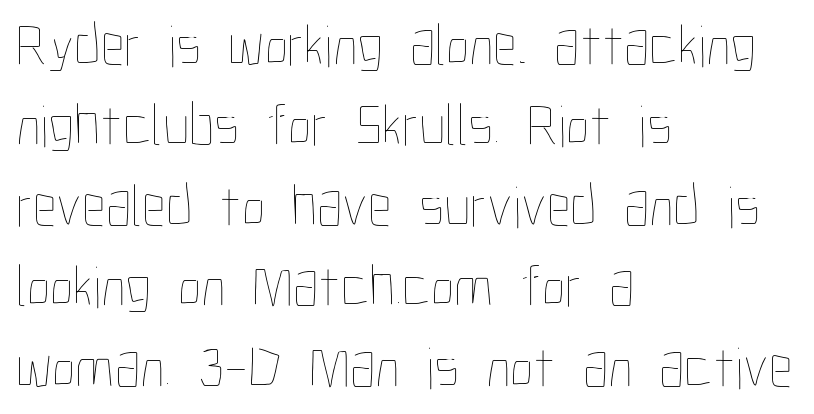
The image shows 60 px thin, condensed type, upright; set left-aligned, normal line spacing (1.34x), normal letter spacing, not underlined; low stroke contrast and a medium x-height.
